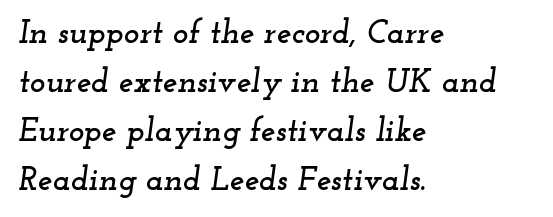
Q: Is the text italic (slanted)? A: Yes, it leans right by about 12 degrees.
Q: Is the typeface a serif or a sans-serif typeface? A: Serif.
Q: Is the text underlined? A: No.
Q: How is the paragraph aligned? A: Left-aligned.
Q: Is the spacing between letters normal or unusually wide? A: Normal.
Q: Is the spacing between lines tight, normal or loose? A: Normal.
Q: Width (condensed, normal, or wide)? A: Wide.
Q: Stroke contrast? A: Low.
Q: x-height? A: Small.
Q: Monospaced? A: No.
